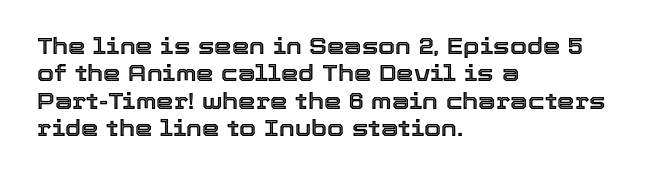
{"italic": "no", "underline": "no", "align": "left", "line_spacing_ratio": 1.24, "letter_spacing": "normal", "letter_spacing_em": 0.0, "glyph_px": 22}
